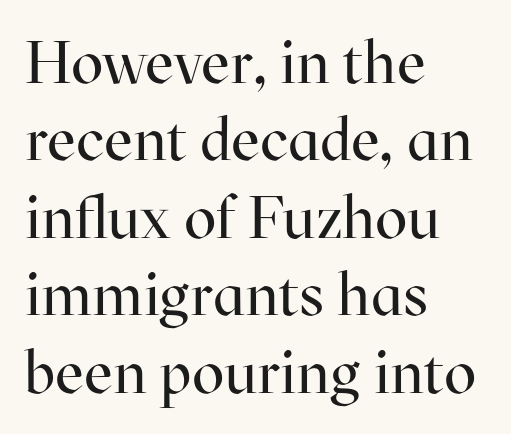
Q: Is the text bold? A: No.
Q: Is the text italic (slanted)? A: No, it is upright.
Q: Is the typeface a serif or a sans-serif typeface? A: Serif.
Q: Is the text underlined? A: No.
Q: How is the paragraph aligned? A: Left-aligned.
Q: Is the spacing between letters normal or unusually wide? A: Normal.
Q: Is the spacing between lines tight, normal or loose? A: Normal.
Q: Width (condensed, normal, or wide)? A: Normal.
Q: Stroke contrast? A: High.
Q: x-height? A: Medium.
Q: Monospaced? A: No.
